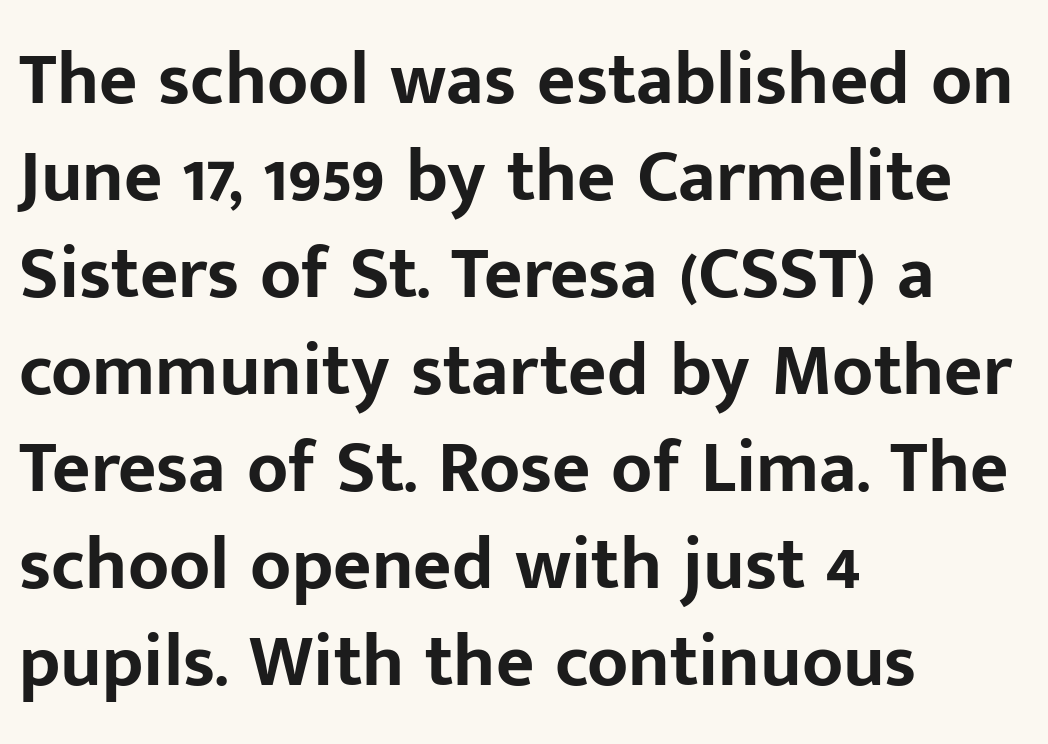
The image shows 74 px bold sans-serif type, upright; set left-aligned, normal line spacing (1.31x), normal letter spacing, not underlined; low stroke contrast and a medium x-height.
